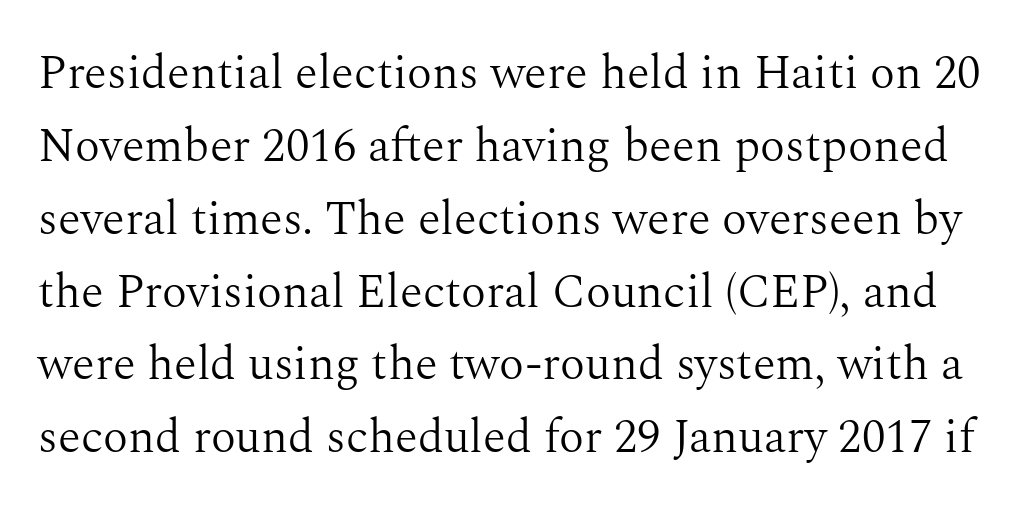
{"serif": "yes", "italic": "no", "bold": "no", "weight": "light", "width": "normal", "stroke_contrast": "medium", "x_height": "medium", "monospaced": "no", "underline": "no", "line_spacing": "normal", "line_spacing_ratio": 1.55, "letter_spacing": "normal", "letter_spacing_em": 0.0, "glyph_px": 47}
